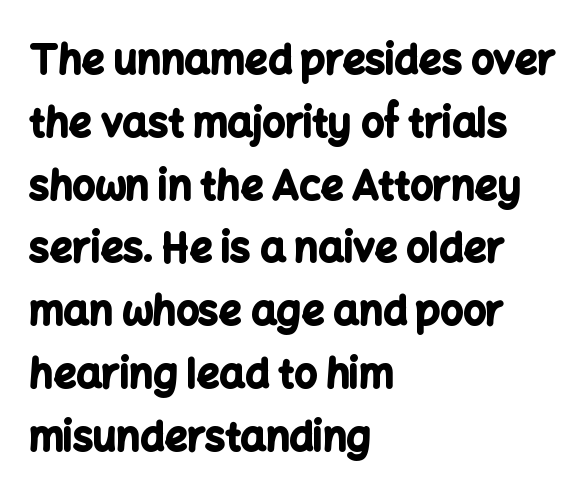
{"serif": "no", "italic": "no", "bold": "yes", "weight": "bold", "width": "normal", "stroke_contrast": "low", "x_height": "medium", "monospaced": "no", "underline": "no", "align": "left", "line_spacing": "normal", "line_spacing_ratio": 1.57, "letter_spacing": "normal", "letter_spacing_em": 0.0, "glyph_px": 40}
